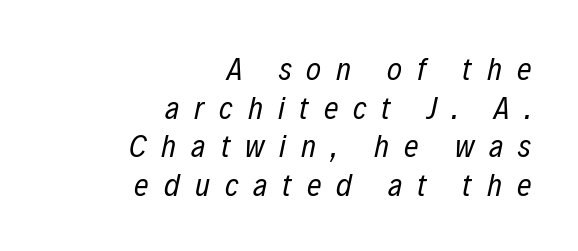
Q: Is the text bold? A: No.
Q: Is the text italic (slanted)? A: Yes, it leans right by about 12 degrees.
Q: Is the text underlined? A: No.
Q: How is the paragraph aligned? A: Right-aligned.
Q: Is the spacing between letters normal or unusually wide? A: Unusually wide.
Q: Width (condensed, normal, or wide)? A: Condensed.
Q: Stroke contrast? A: Low.
Q: x-height? A: Medium.
Q: Monospaced? A: No.
